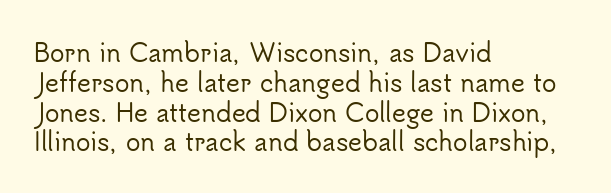
Q: Is the text italic (slanted)? A: No, it is upright.
Q: Is the text underlined? A: No.
Q: How is the paragraph aligned? A: Left-aligned.
Q: Is the spacing between letters normal or unusually wide? A: Normal.
